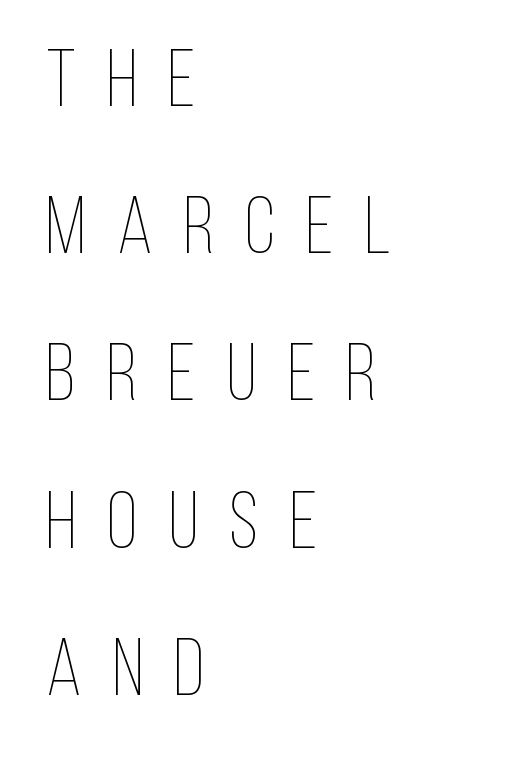
{"italic": "no", "bold": "no", "weight": "thin", "width": "condensed", "stroke_contrast": "low", "x_height": "large", "monospaced": "no", "underline": "no", "align": "left", "line_spacing_ratio": 1.84, "letter_spacing": "wide", "letter_spacing_em": 0.39, "glyph_px": 80}
